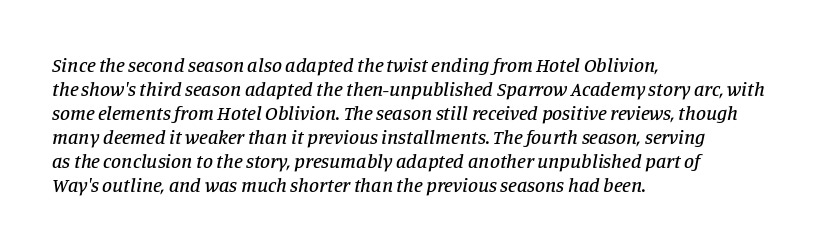
Q: Is the text italic (slanted)? A: Yes, it leans right by about 11 degrees.
Q: Is the text underlined? A: No.
Q: How is the paragraph aligned? A: Left-aligned.
Q: Is the spacing between letters normal or unusually wide? A: Normal.
